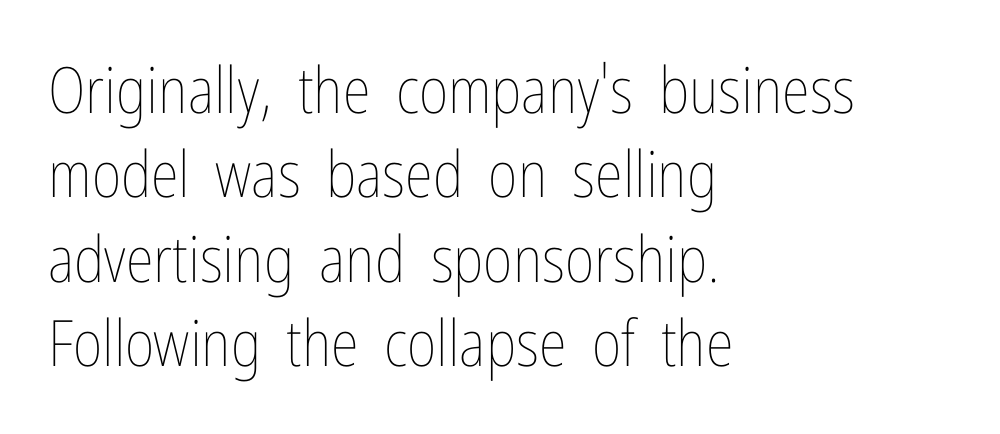
{"italic": "no", "bold": "no", "weight": "thin", "width": "condensed", "stroke_contrast": "low", "x_height": "medium", "monospaced": "no", "underline": "no", "align": "left", "line_spacing": "normal", "line_spacing_ratio": 1.32, "letter_spacing": "normal", "letter_spacing_em": 0.0, "glyph_px": 64}
